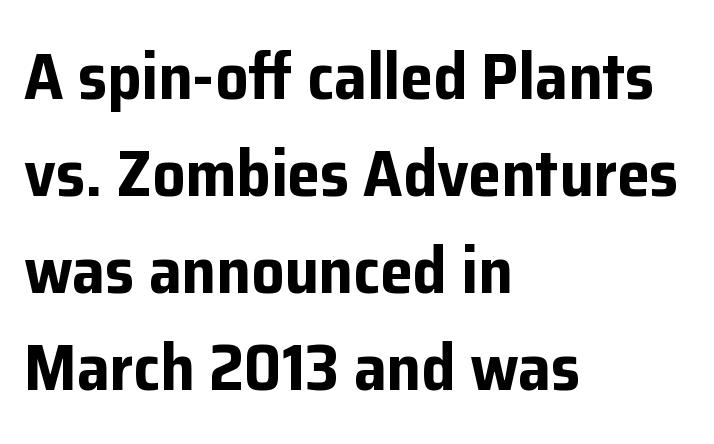
Q: Is the text bold? A: Yes.
Q: Is the text italic (slanted)? A: No, it is upright.
Q: Is the typeface a serif or a sans-serif typeface? A: Sans-serif.
Q: Is the text underlined? A: No.
Q: How is the paragraph aligned? A: Left-aligned.
Q: Is the spacing between letters normal or unusually wide? A: Normal.
Q: Is the spacing between lines tight, normal or loose? A: Normal.
Q: Width (condensed, normal, or wide)? A: Normal.
Q: Stroke contrast? A: Low.
Q: x-height? A: Medium.
Q: Monospaced? A: No.
